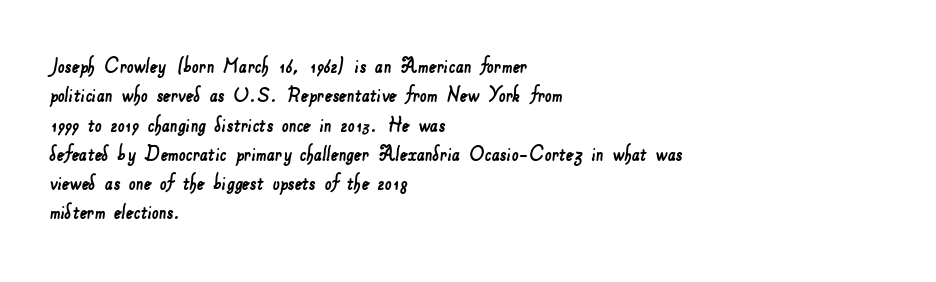
The image shows 24 px text type; set left-aligned, line spacing 1.22x, normal letter spacing, not underlined.
